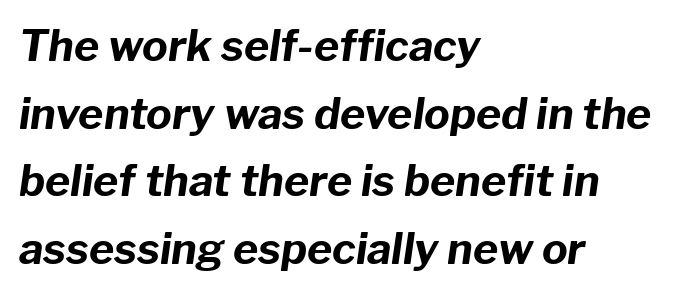
{"italic": "yes", "lean": "right", "slant_degrees": 8, "bold": "yes", "weight": "bold", "width": "normal", "stroke_contrast": "low", "x_height": "medium", "monospaced": "no", "underline": "no", "align": "left", "line_spacing": "normal", "line_spacing_ratio": 1.57, "letter_spacing": "normal", "letter_spacing_em": 0.0, "glyph_px": 43}
